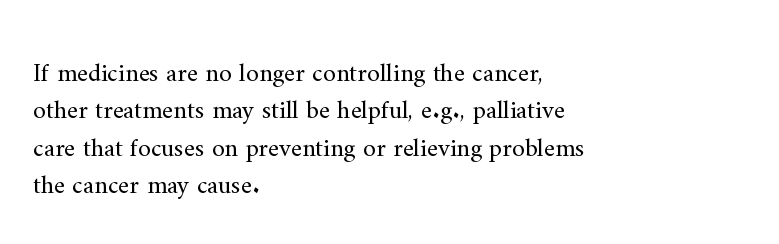
Q: Is the text bold? A: No.
Q: Is the text italic (slanted)? A: No, it is upright.
Q: Is the text underlined? A: No.
Q: How is the paragraph aligned? A: Left-aligned.
Q: Is the spacing between letters normal or unusually wide? A: Normal.
Q: Is the spacing between lines tight, normal or loose? A: Normal.
